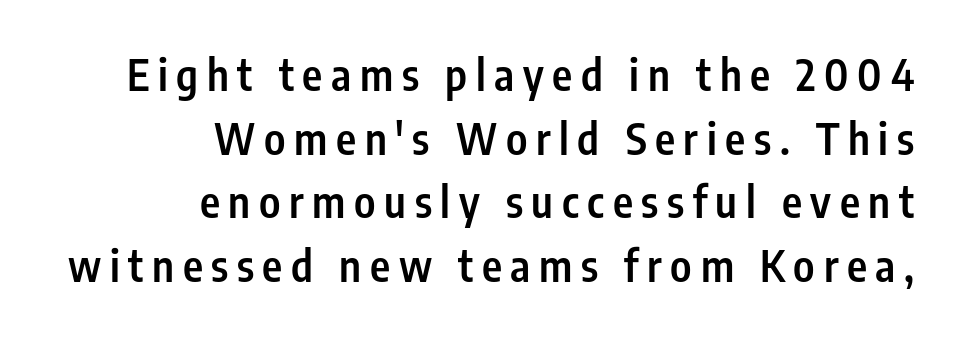
{"serif": "no", "italic": "no", "bold": "semi", "weight": "semibold", "width": "condensed", "stroke_contrast": "low", "x_height": "medium", "monospaced": "no", "underline": "no", "align": "right", "line_spacing": "normal", "line_spacing_ratio": 1.48, "letter_spacing": "wide", "letter_spacing_em": 0.2, "glyph_px": 43}
